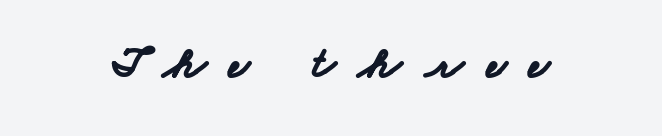
The image shows 45 px bold, wide sans-serif type; set unusually wide letter spacing (+0.5 em), not underlined; low stroke contrast and a small x-height.
